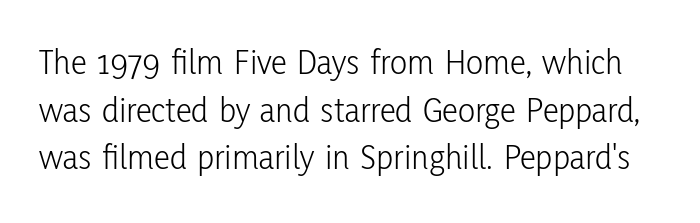
The image shows 36 px light, condensed sans-serif type, upright; set normal line spacing (1.32x), normal letter spacing, not underlined; low stroke contrast and a medium x-height.
